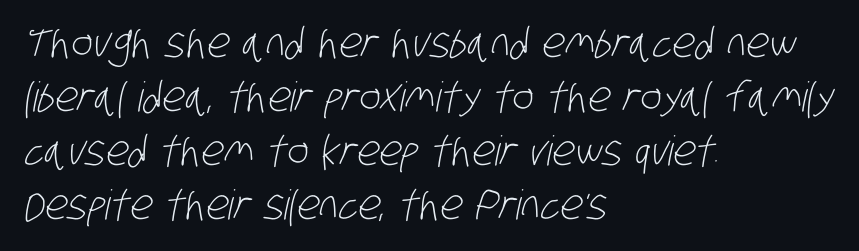
{"serif": "no", "bold": "no", "weight": "light", "width": "condensed", "stroke_contrast": "low", "x_height": "large", "monospaced": "no", "underline": "no", "align": "left", "line_spacing": "normal", "line_spacing_ratio": 1.32, "letter_spacing": "normal", "letter_spacing_em": 0.0, "glyph_px": 41}
